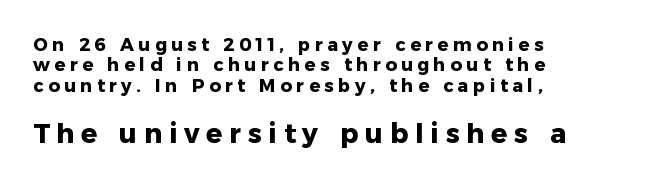
{"italic": "no", "bold": "yes", "underline": "no", "align": "left", "line_spacing": "tight", "line_spacing_ratio": 1.13, "letter_spacing": "wide", "letter_spacing_em": 0.25, "larger_block": "second", "size_ratio": 1.5, "glyph_px": 27}
